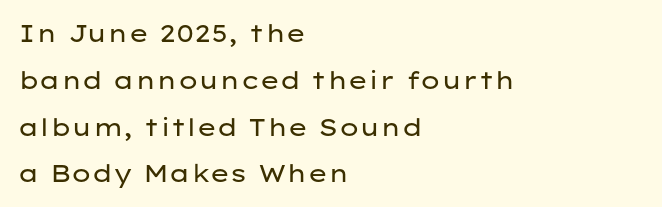
Q: Is the text bold? A: No.
Q: Is the text italic (slanted)? A: No, it is upright.
Q: Is the text underlined? A: No.
Q: How is the paragraph aligned? A: Left-aligned.
Q: Is the spacing between letters normal or unusually wide? A: Normal.
Q: Is the spacing between lines tight, normal or loose? A: Loose.
